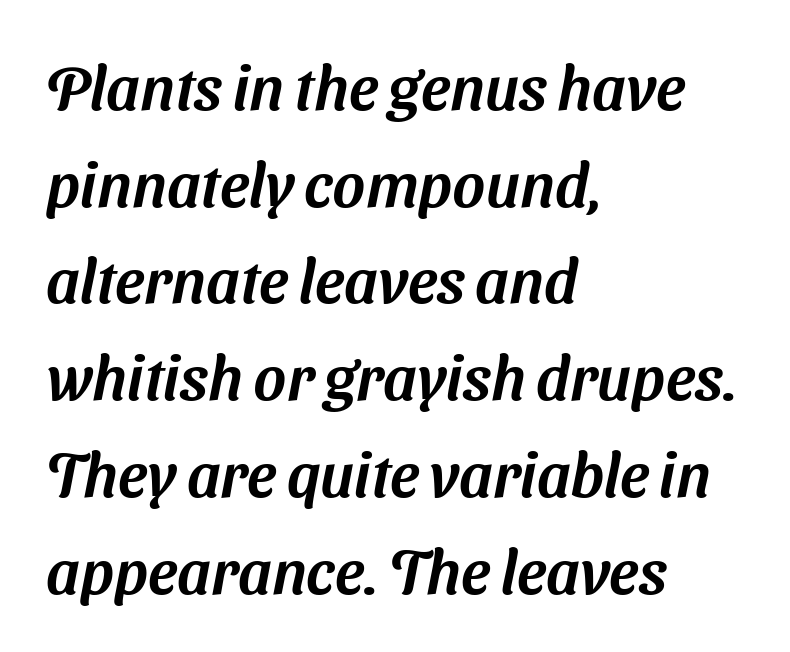
The image shows 62 px sans-serif type; set left-aligned, normal line spacing (1.56x), normal letter spacing, not underlined; medium stroke contrast and a medium x-height.
